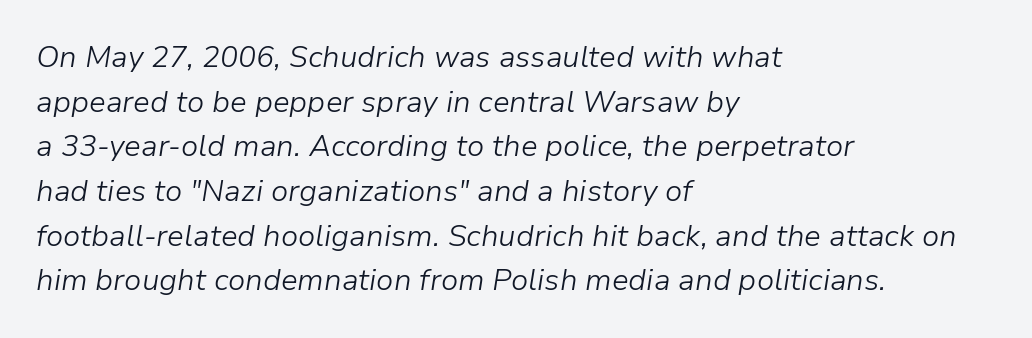
Each letter keeps its own natural width here, so spacing adapts to shape. Caption: standard tracking, unaltered. The foot of each line stays bare and open. Does the copy run flush right? No — it runs flush left. If you drew a line through each stem, it would be angled. This is not heavy type; no bold has been used.
